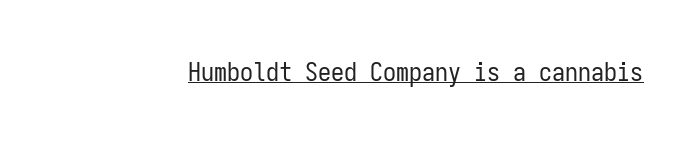
Short note: letters normally spaced. Is this a heavy cut? Hardly; it is regular or lighter. This sample uses an upright cut, with every glyph sitting square on the baseline. Is there an underline? Yes — a line sits under the letters.
